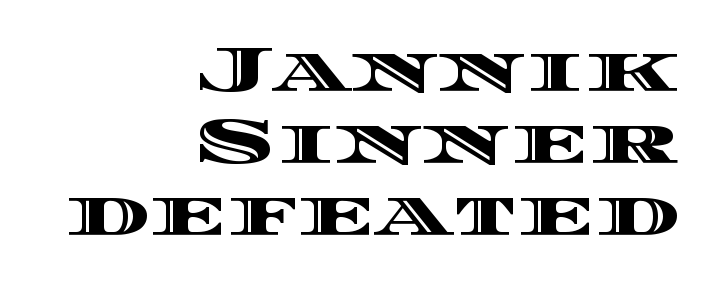
Q: Is the text italic (slanted)? A: No, it is upright.
Q: Is the text underlined? A: No.
Q: How is the paragraph aligned? A: Right-aligned.
Q: Is the spacing between letters normal or unusually wide? A: Normal.
Q: Is the spacing between lines tight, normal or loose? A: Tight.
Q: Width (condensed, normal, or wide)? A: Wide.
Q: x-height? A: Large.
Q: Monospaced? A: No.
